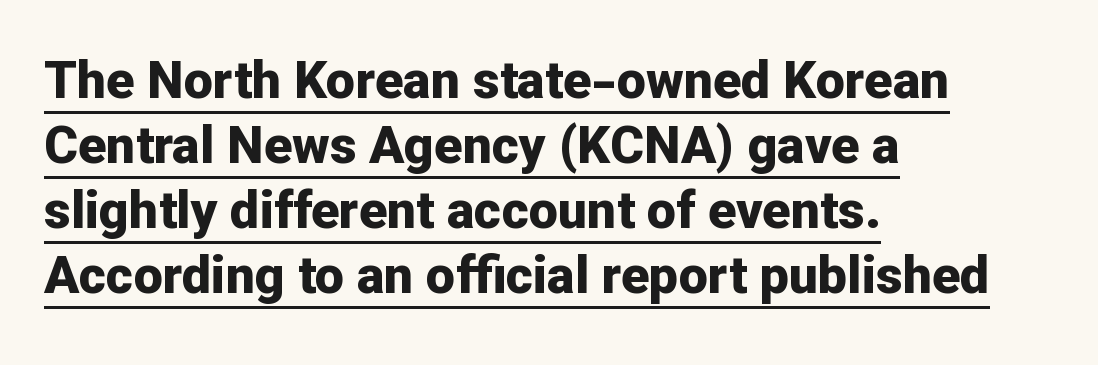
{"serif": "no", "italic": "no", "bold": "yes", "weight": "bold", "width": "normal", "stroke_contrast": "low", "x_height": "medium", "monospaced": "no", "underline": "yes", "align": "left", "line_spacing": "normal", "line_spacing_ratio": 1.25, "letter_spacing": "normal", "letter_spacing_em": 0.0, "glyph_px": 52}
